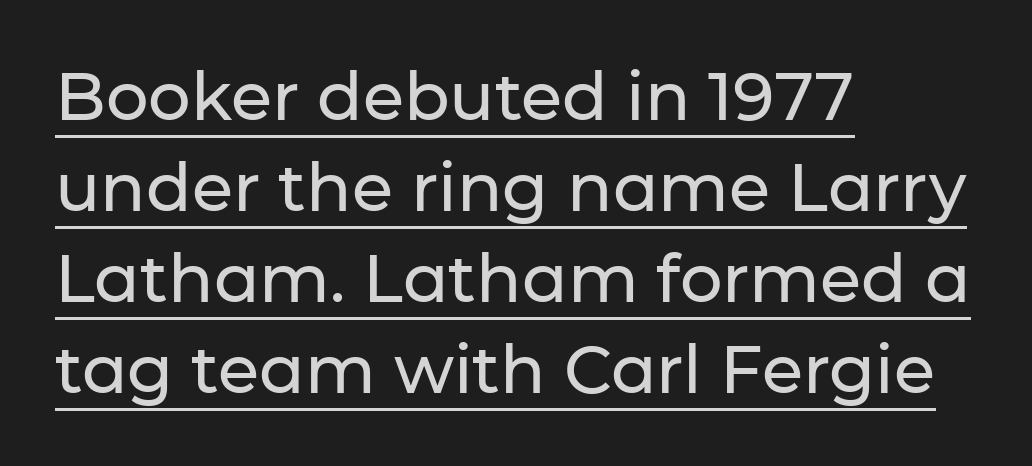
{"serif": "no", "italic": "no", "width": "normal", "stroke_contrast": "low", "x_height": "medium", "monospaced": "no", "underline": "yes", "align": "left", "line_spacing": "normal", "line_spacing_ratio": 1.36, "letter_spacing": "normal", "letter_spacing_em": 0.0, "glyph_px": 67}
